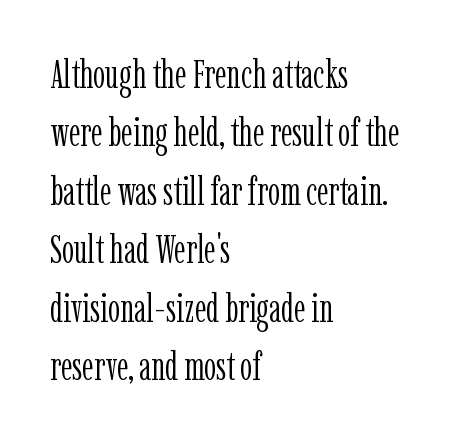
The horizontal fit of the characters is conventional and even. Do the letters lean? They stand straight. Type without underlining. Rows of type keep a routine distance in the vertical direction. Nothing heavy about these letters — not bold at all.
